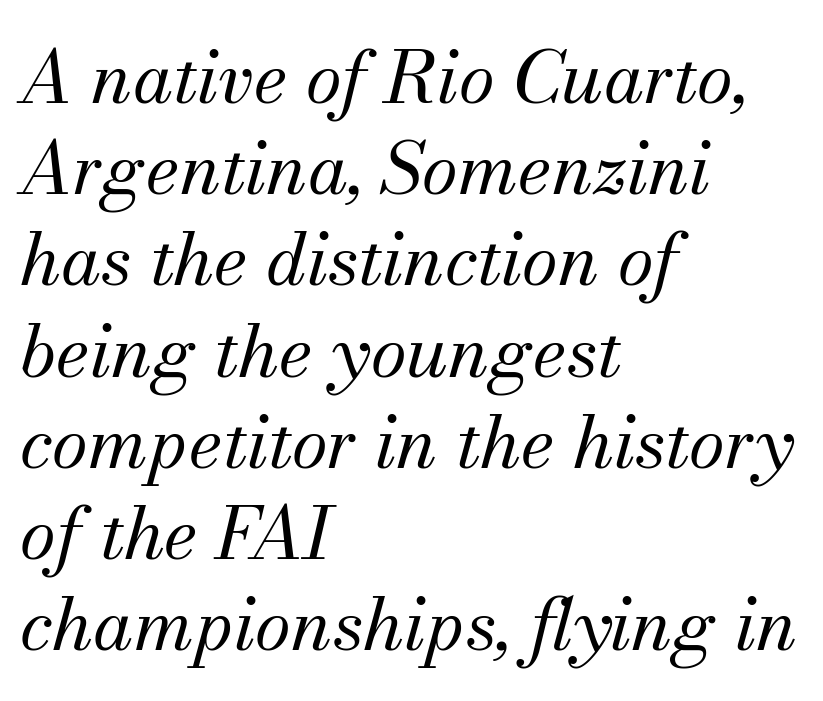
{"serif": "yes", "italic": "yes", "lean": "right", "slant_degrees": 13, "bold": "no", "weight": "regular", "width": "normal", "stroke_contrast": "medium", "x_height": "small", "monospaced": "no", "underline": "no", "align": "left", "line_spacing": "normal", "line_spacing_ratio": 1.25, "letter_spacing": "normal", "letter_spacing_em": 0.0, "glyph_px": 73}
